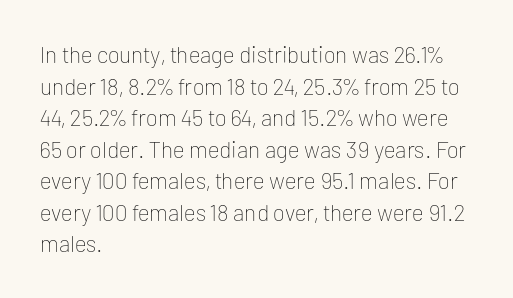
Q: Is the text bold? A: No.
Q: Is the text italic (slanted)? A: No, it is upright.
Q: Is the text underlined? A: No.
Q: How is the paragraph aligned? A: Left-aligned.
Q: Is the spacing between letters normal or unusually wide? A: Normal.
Q: Is the spacing between lines tight, normal or loose? A: Normal.
